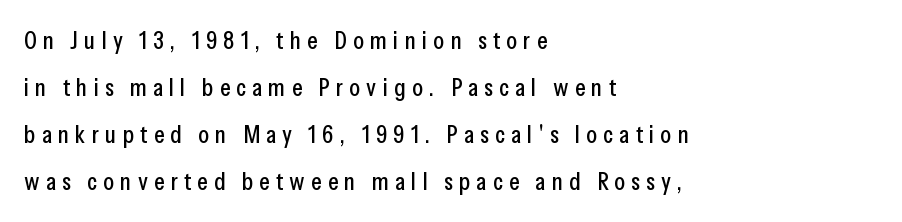
Q: Is the text italic (slanted)? A: No, it is upright.
Q: Is the text underlined? A: No.
Q: How is the paragraph aligned? A: Left-aligned.
Q: Is the spacing between letters normal or unusually wide? A: Unusually wide.
